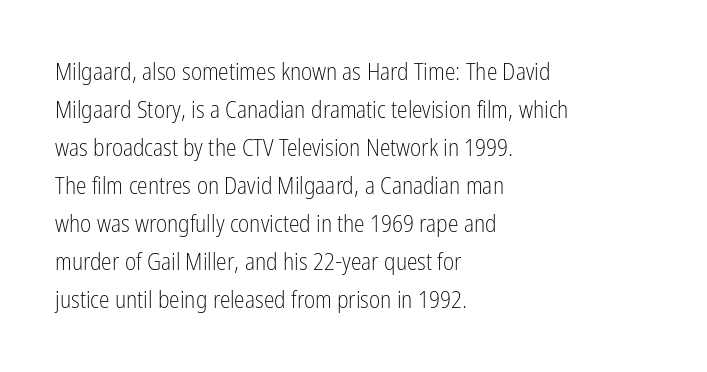
Q: Is the text bold? A: No.
Q: Is the text italic (slanted)? A: No, it is upright.
Q: Is the text underlined? A: No.
Q: How is the paragraph aligned? A: Left-aligned.
Q: Is the spacing between letters normal or unusually wide? A: Normal.
Q: Is the spacing between lines tight, normal or loose? A: Normal.
